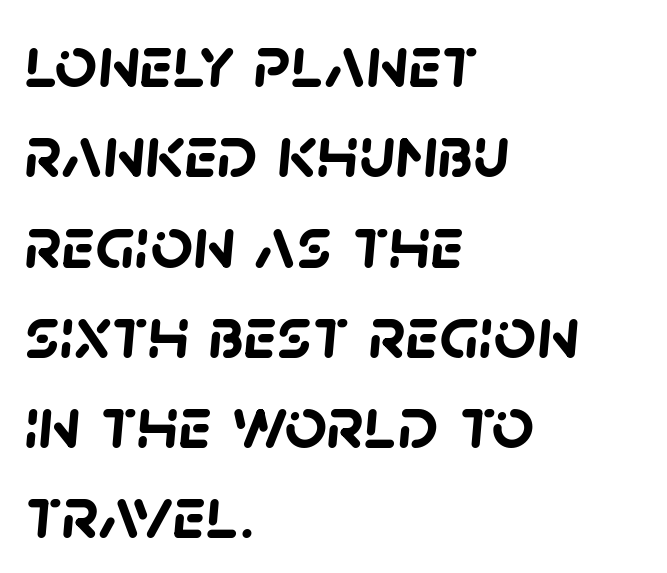
{"serif": "no", "bold": "yes", "weight": "semibold", "width": "normal", "stroke_contrast": "low", "x_height": "large", "monospaced": "no", "underline": "no", "align": "left", "line_spacing_ratio": 1.22, "letter_spacing": "normal", "letter_spacing_em": 0.0, "glyph_px": 74}
